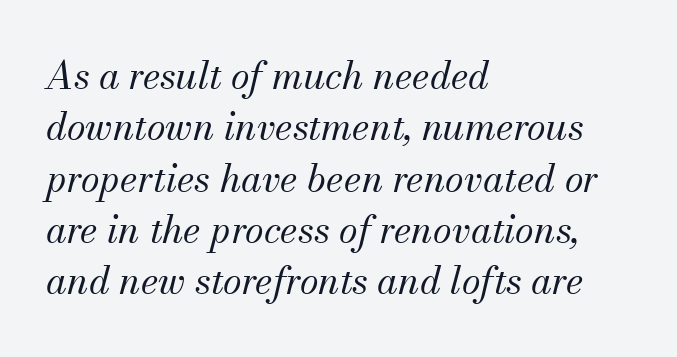
{"serif": "yes", "italic": "yes", "lean": "right", "slant_degrees": 13, "bold": "no", "weight": "regular", "width": "normal", "stroke_contrast": "medium", "x_height": "small", "monospaced": "no", "underline": "no", "align": "left", "line_spacing": "normal", "line_spacing_ratio": 1.35, "letter_spacing": "normal", "letter_spacing_em": 0.0, "glyph_px": 38}
